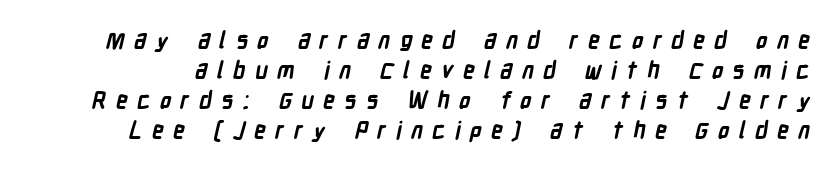
Q: Is the text bold? A: Yes.
Q: Is the text underlined? A: No.
Q: Is the spacing between letters normal or unusually wide? A: Unusually wide.
Q: Is the spacing between lines tight, normal or loose? A: Normal.
